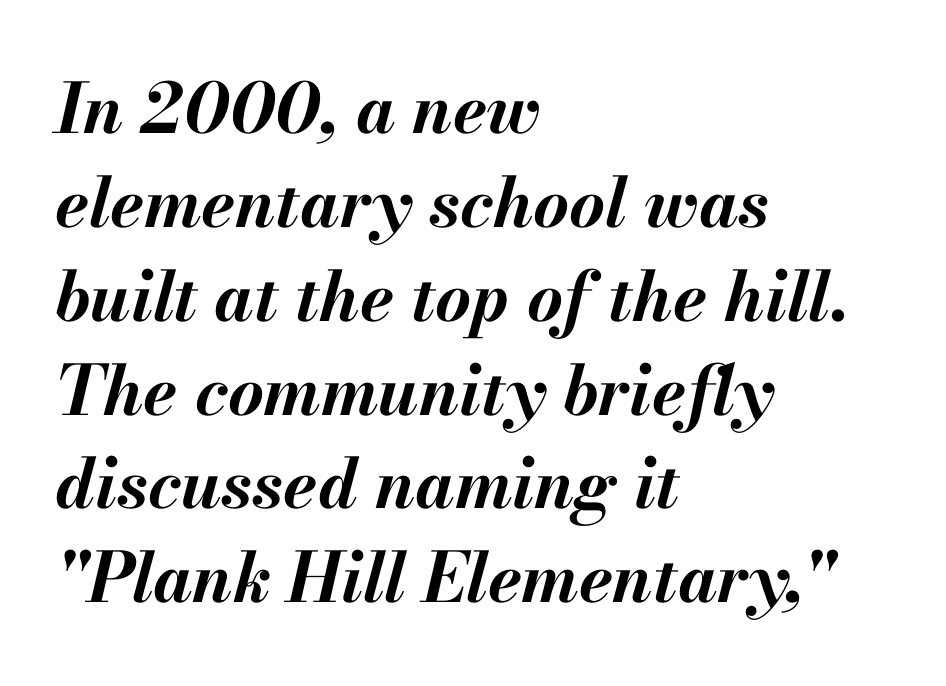
{"italic": "yes", "lean": "right", "slant_degrees": 13, "bold": "yes", "weight": "bold", "width": "normal", "stroke_contrast": "medium", "x_height": "small", "monospaced": "no", "underline": "no", "align": "left", "line_spacing": "normal", "line_spacing_ratio": 1.36, "letter_spacing": "normal", "letter_spacing_em": 0.0, "glyph_px": 69}
